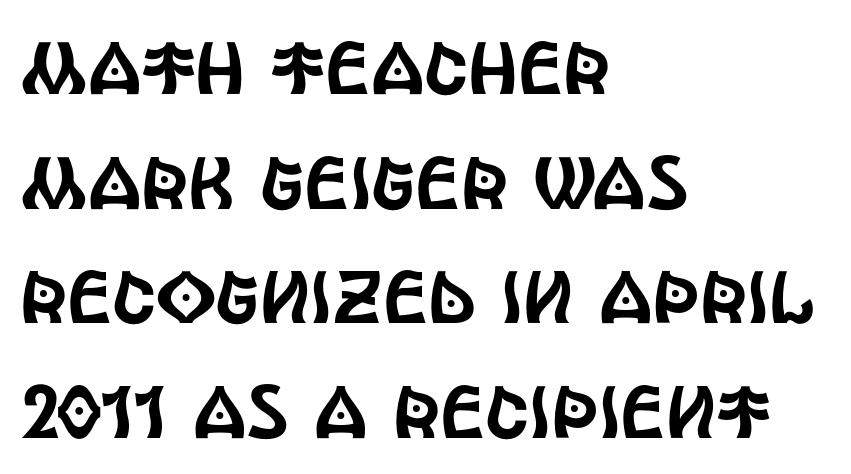
{"serif": "no", "italic": "no", "width": "condensed", "x_height": "large", "monospaced": "no", "underline": "no", "align": "left", "line_spacing": "normal", "line_spacing_ratio": 1.55, "letter_spacing": "normal", "letter_spacing_em": 0.0, "glyph_px": 74}
